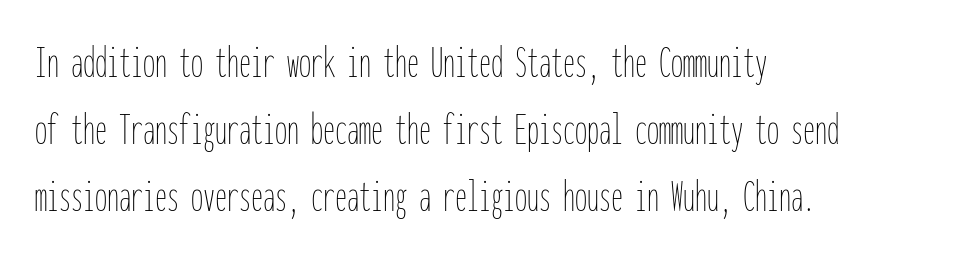
The image shows 48 px thin, condensed type, upright, monospaced; set left-aligned, normal line spacing (1.4x), normal letter spacing, not underlined; low stroke contrast and a medium x-height.
